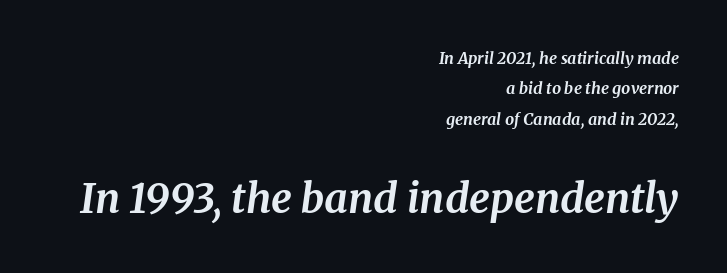
The rendering uses natural spacing where letterforms have individual widths. The lines are quadded right. Is the type slanted? Yes — the strokes lean at a clear angle. The leading is generous, giving the passage an open texture.
